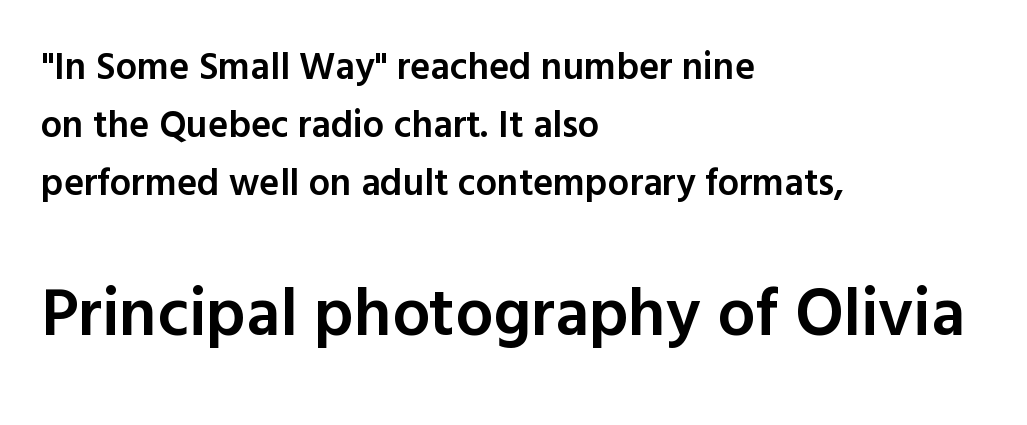
{"serif": "no", "italic": "no", "bold": "semi", "weight": "semibold", "width": "normal", "x_height": "medium", "monospaced": "no", "underline": "no", "align": "left", "line_spacing": "normal", "line_spacing_ratio": 1.52, "letter_spacing": "normal", "letter_spacing_em": 0.0, "larger_block": "second", "size_ratio": 1.76, "glyph_px": 67}
